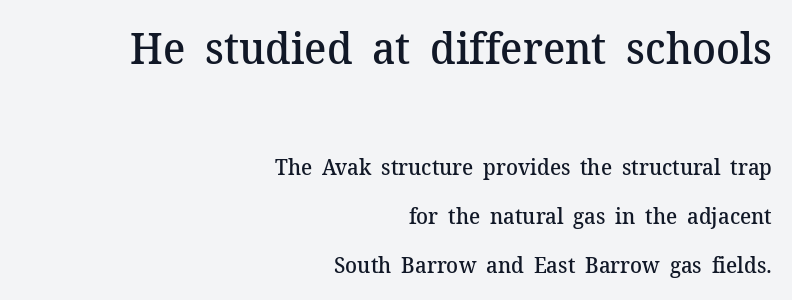
The image shows 44 px semibold serif type, upright; set right-aligned, loose line spacing (2.22x), normal letter spacing, not underlined; the first (top) block is 2.0x larger; medium stroke contrast and a medium x-height.
